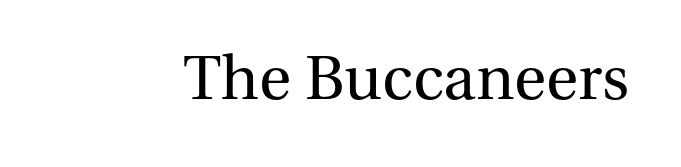
{"serif": "yes", "italic": "no", "bold": "no", "weight": "regular", "width": "normal", "stroke_contrast": "medium", "x_height": "medium", "monospaced": "no", "underline": "no", "letter_spacing": "normal", "letter_spacing_em": 0.0, "glyph_px": 62}
